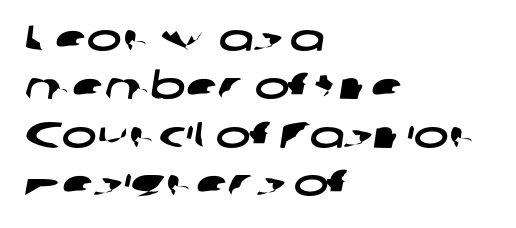
The image shows 37 px wide sans-serif type; set left-aligned, normal line spacing (1.31x), normal letter spacing, not underlined; low stroke contrast and a medium x-height.
